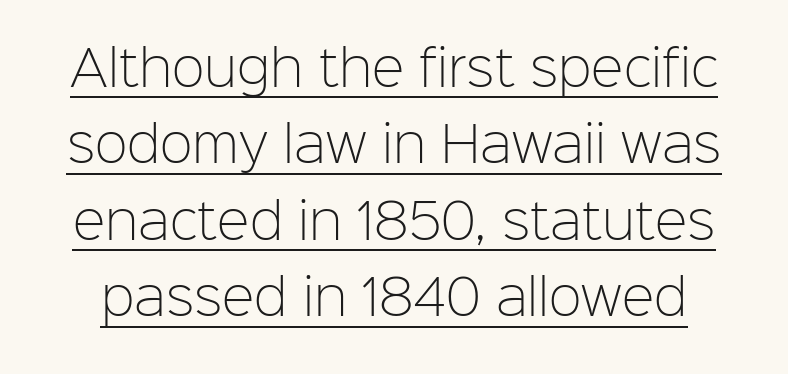
The gaps between neighbouring characters are ordinary and unremarkable. One glance says typical: line gaps are just what's usual. The letters advance in unequal steps, a hallmark of proportional type. The type family on display is of the sans-serif kind. Unbolded letterforms with no extra heft. This rendering features underlined lettering.
